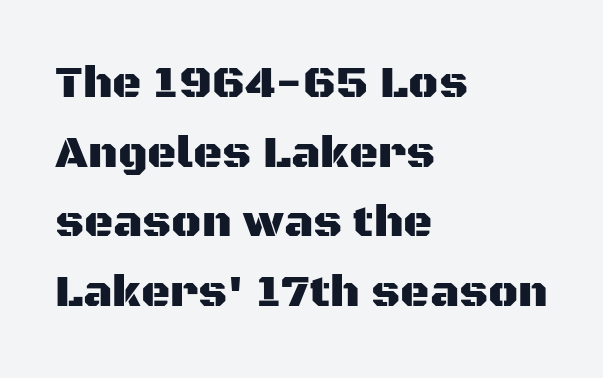
You could call the tracking neutral — neither tight nor loose. Rows of type keep a routine distance in the vertical direction. The type sits square on the baseline with zero lean. Do the characters align in a grid? No, the font is proportional. The glyphs in this specimen are sans serif.
